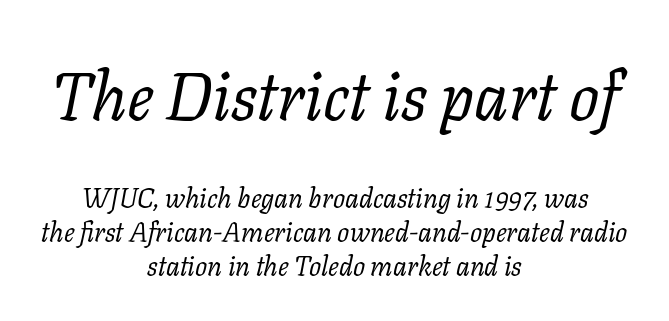
{"serif": "yes", "italic": "yes", "lean": "right", "slant_degrees": 11, "bold": "no", "weight": "regular", "width": "normal", "stroke_contrast": "low", "x_height": "medium", "monospaced": "no", "underline": "no", "align": "center", "line_spacing": "normal", "line_spacing_ratio": 1.25, "letter_spacing": "normal", "letter_spacing_em": 0.0, "larger_block": "first", "size_ratio": 2.48, "glyph_px": 67}
